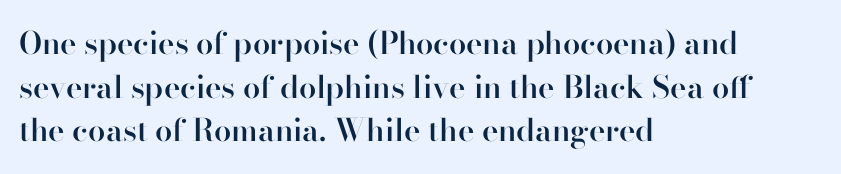
{"serif": "yes", "italic": "no", "bold": "semi", "weight": "semibold", "width": "normal", "stroke_contrast": "high", "x_height": "small", "monospaced": "no", "underline": "no", "align": "left", "line_spacing": "normal", "line_spacing_ratio": 1.41, "letter_spacing": "normal", "letter_spacing_em": 0.0, "glyph_px": 31}
